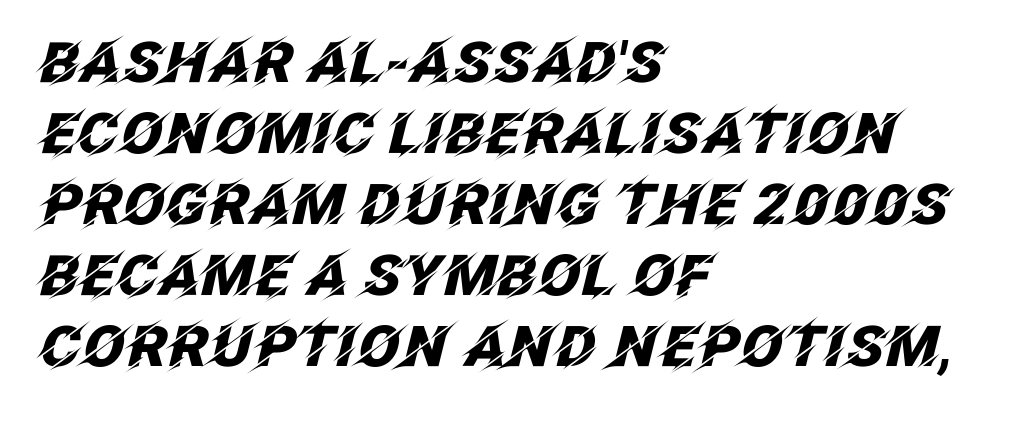
Each new line begins a customary step beneath the previous one. A clean baseline with only descenders dipping below it. The paragraph shown leans on its left margin. Words appear dense and cohesive because spacing is normal. The typography opts for an oblique posture over an upright one.
